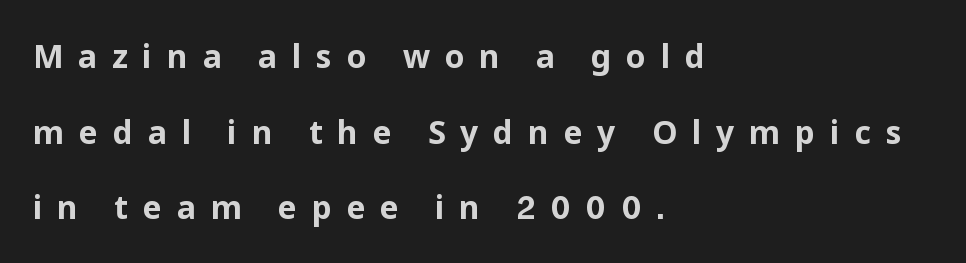
{"serif": "no", "italic": "no", "bold": "yes", "weight": "bold", "width": "normal", "stroke_contrast": "low", "x_height": "medium", "monospaced": "no", "underline": "no", "align": "left", "line_spacing": "loose", "line_spacing_ratio": 2.36, "letter_spacing": "wide", "letter_spacing_em": 0.46, "glyph_px": 32}
